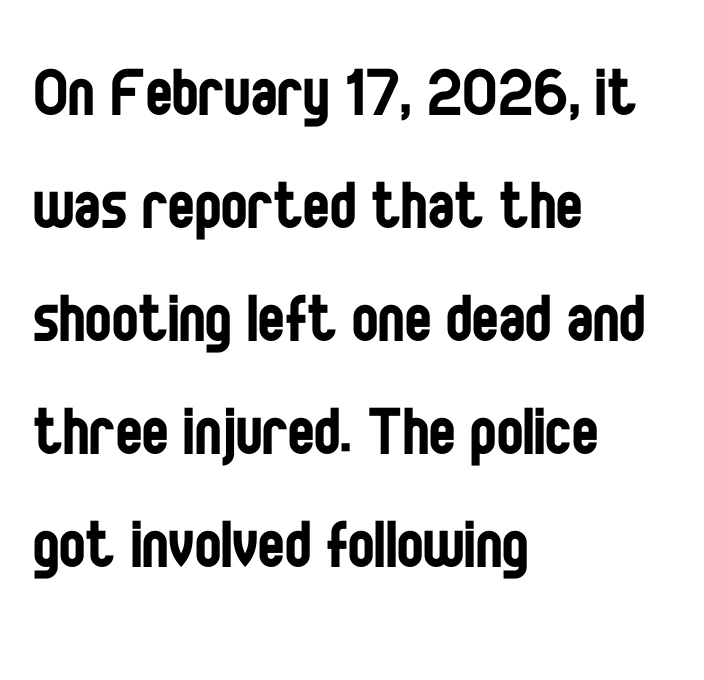
The image shows 79 px regular-weight, condensed sans-serif type, upright; set left-aligned, normal line spacing (1.43x), normal letter spacing, not underlined; low stroke contrast and a large x-height.
